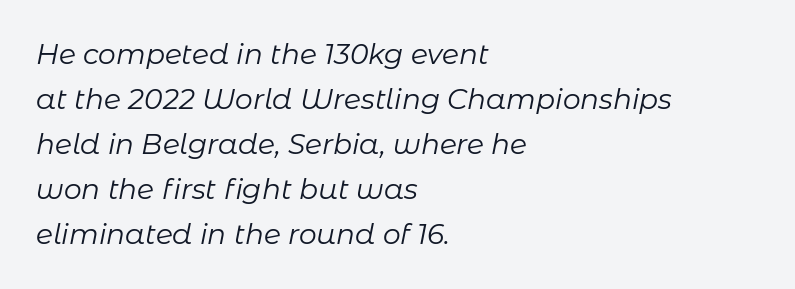
{"italic": "yes", "lean": "right", "slant_degrees": 11, "bold": "no", "weight": "regular", "width": "normal", "stroke_contrast": "low", "x_height": "medium", "monospaced": "no", "underline": "no", "align": "left", "line_spacing": "normal", "line_spacing_ratio": 1.61, "letter_spacing": "normal", "letter_spacing_em": 0.0, "glyph_px": 28}
